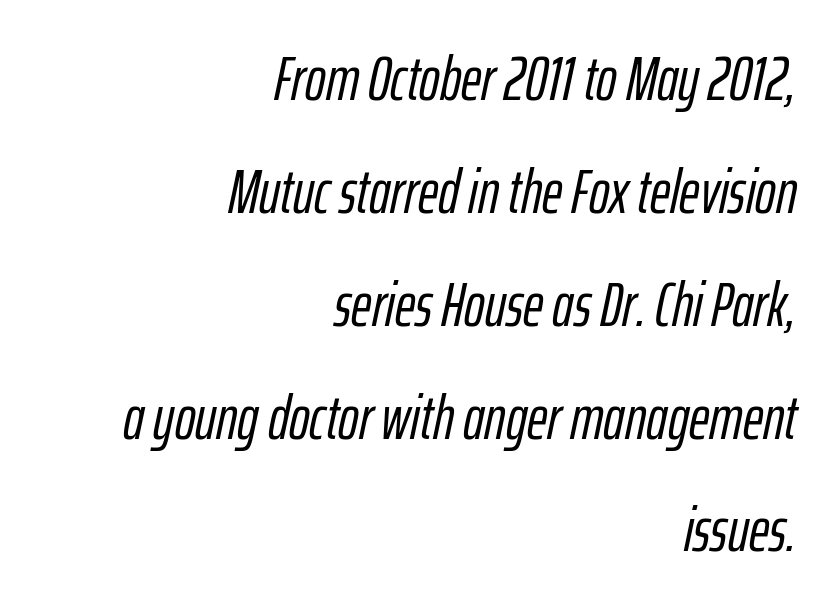
Q: Is the text italic (slanted)? A: Yes, it leans right by about 12 degrees.
Q: Is the text underlined? A: No.
Q: How is the paragraph aligned? A: Right-aligned.
Q: Is the spacing between letters normal or unusually wide? A: Normal.
Q: Width (condensed, normal, or wide)? A: Condensed.
Q: Stroke contrast? A: Low.
Q: x-height? A: Medium.
Q: Monospaced? A: No.
